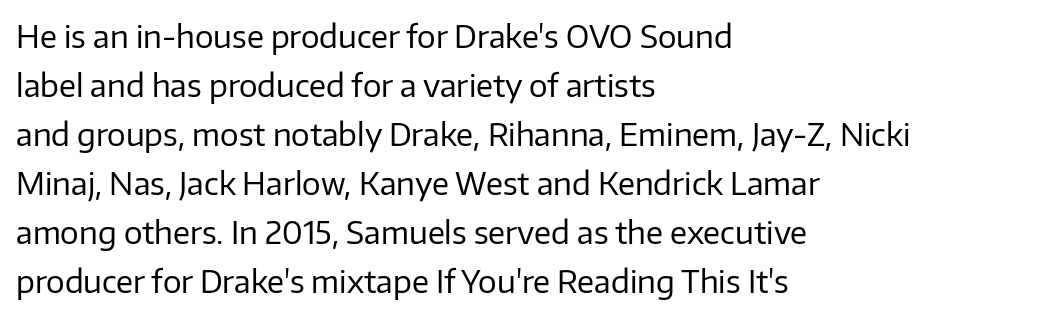
The image shows 31 px regular-weight sans-serif type, upright; set left-aligned, normal line spacing (1.58x), normal letter spacing, not underlined; low stroke contrast and a medium x-height.
